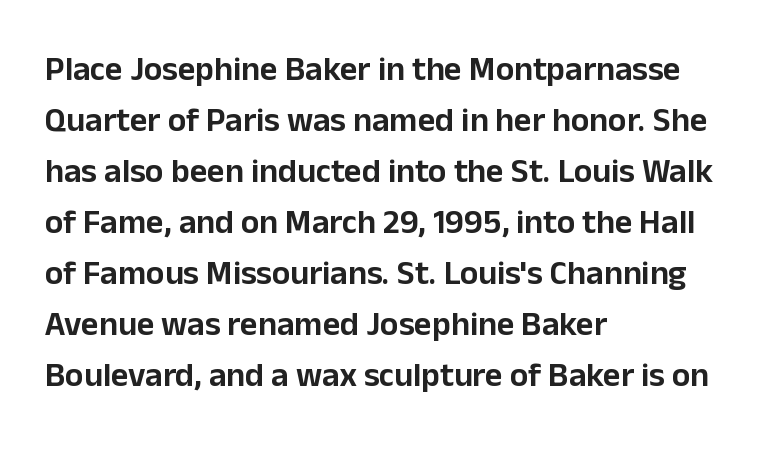
Q: Is the text italic (slanted)? A: No, it is upright.
Q: Is the typeface a serif or a sans-serif typeface? A: Sans-serif.
Q: Is the text underlined? A: No.
Q: How is the paragraph aligned? A: Left-aligned.
Q: Is the spacing between letters normal or unusually wide? A: Normal.
Q: Is the spacing between lines tight, normal or loose? A: Normal.
Q: Width (condensed, normal, or wide)? A: Normal.
Q: Stroke contrast? A: Low.
Q: x-height? A: Medium.
Q: Monospaced? A: No.
